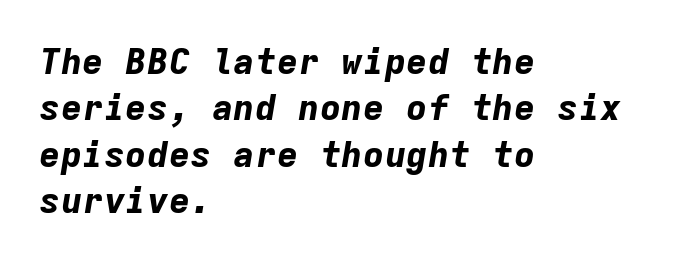
The type is set solid horizontally, with unmodified tracking. Successive baselines arrive at the customary interval. Monospaced: the letters line up in strict vertical columns. Rendered with sloped, italic letterforms. Check the space under the baseline: it is left empty. Reading down the block, your eye returns to a fixed left position each line.
